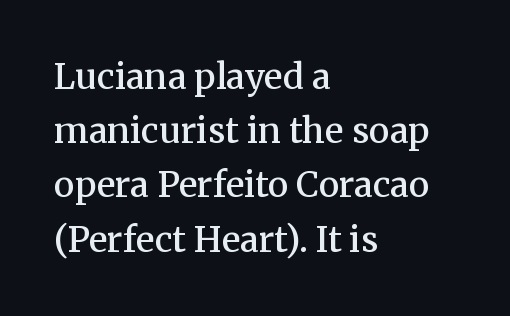
{"serif": "yes", "italic": "no", "bold": "semi", "weight": "semibold", "width": "normal", "stroke_contrast": "medium", "x_height": "medium", "monospaced": "no", "underline": "no", "align": "left", "line_spacing": "normal", "line_spacing_ratio": 1.55, "letter_spacing": "normal", "letter_spacing_em": 0.0, "glyph_px": 35}
